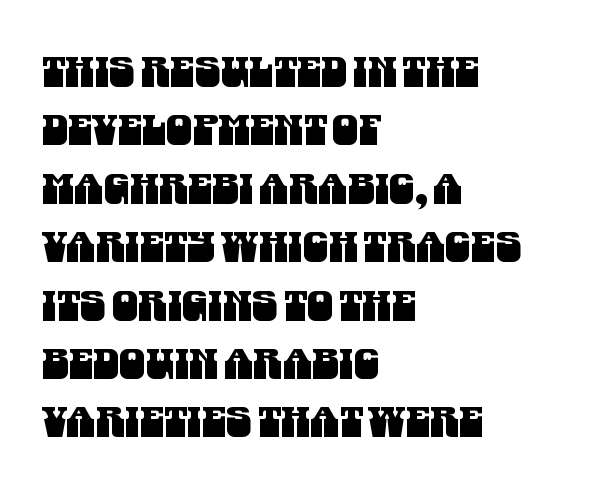
{"serif": "no", "width": "condensed", "stroke_contrast": "medium", "x_height": "large", "monospaced": "no", "underline": "no", "align": "left", "line_spacing": "normal", "line_spacing_ratio": 1.39, "letter_spacing": "normal", "letter_spacing_em": 0.0, "glyph_px": 42}
